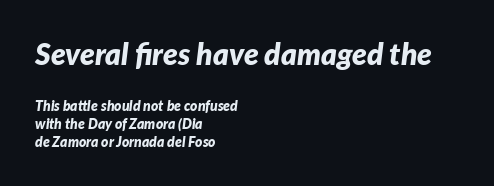
{"italic": "yes", "lean": "right", "slant_degrees": 7, "bold": "yes", "weight": "bold", "width": "normal", "stroke_contrast": "low", "x_height": "medium", "monospaced": "no", "underline": "no", "align": "left", "line_spacing": "normal", "line_spacing_ratio": 1.28, "letter_spacing": "normal", "letter_spacing_em": 0.0, "larger_block": "first", "size_ratio": 2.14, "glyph_px": 30}
